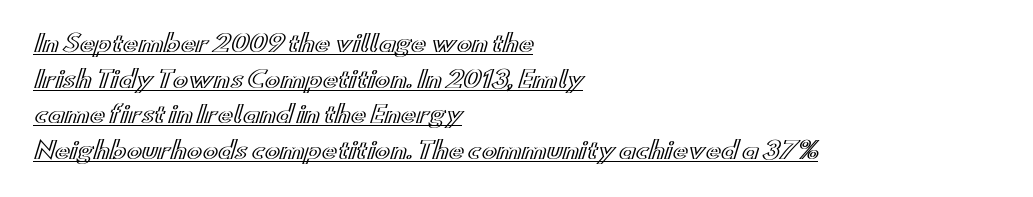
The image shows 23 px text type; set left-aligned, normal line spacing (1.55x), normal letter spacing, underlined.
